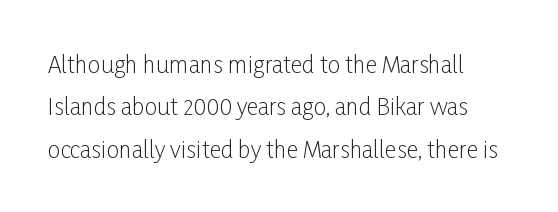
The image shows 23 px text type, upright; set line spacing 1.84x, normal letter spacing, not underlined.
